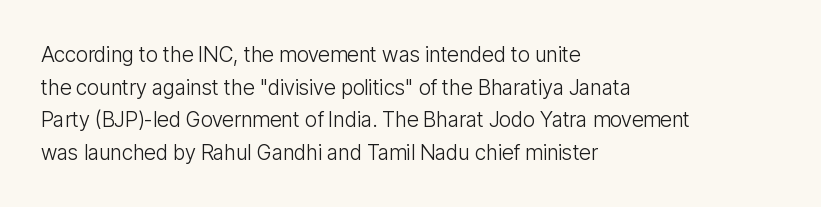
The axis of the letterforms is exactly vertical. Here the glyphs are tracked normally, forming tight word shapes. Descenders hang freely into open space. Line beginnings align vertically; line endings do not. The rows are spaced the way most documents space them.
